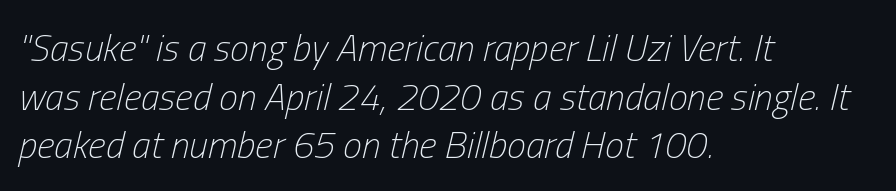
The image shows 38 px light, condensed type, italic (leaning right); set left-aligned, normal line spacing (1.28x), normal letter spacing, not underlined; low stroke contrast and a medium x-height.
